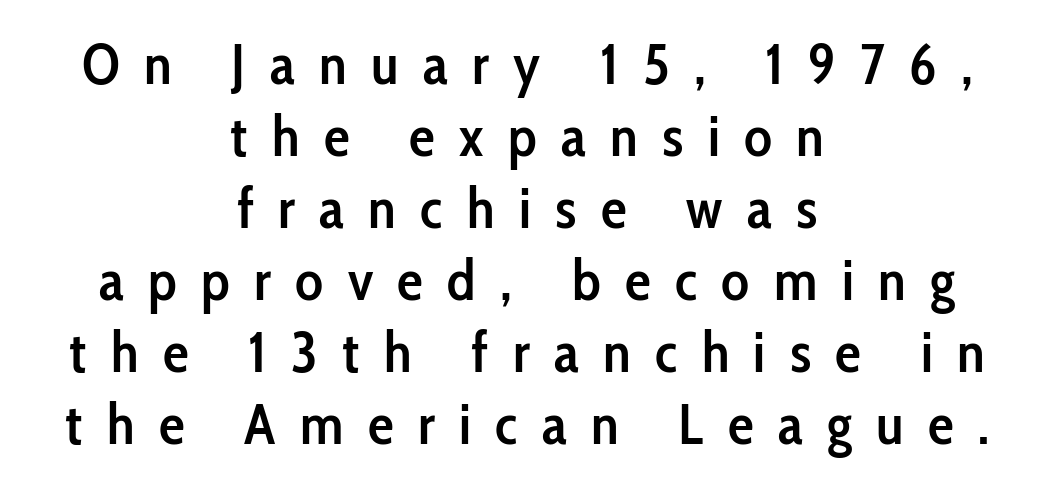
{"serif": "no", "italic": "no", "bold": "semi", "weight": "semibold", "width": "condensed", "stroke_contrast": "low", "x_height": "medium", "monospaced": "no", "underline": "no", "align": "center", "line_spacing_ratio": 1.24, "letter_spacing": "wide", "letter_spacing_em": 0.42, "glyph_px": 58}
